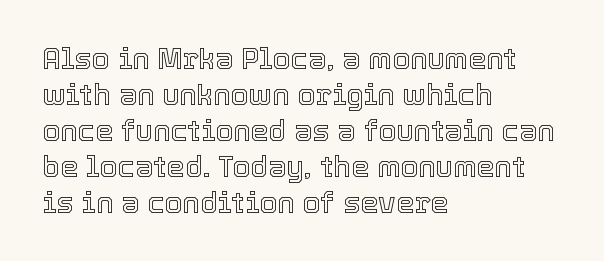
The letters advance in unequal steps, a hallmark of proportional type. Compared with typical body copy, the letter spacing here is the same. The paragraph has a hard left edge and a soft right edge. No word sits above an underline. Every stem runs plumb, perpendicular to the baseline.
